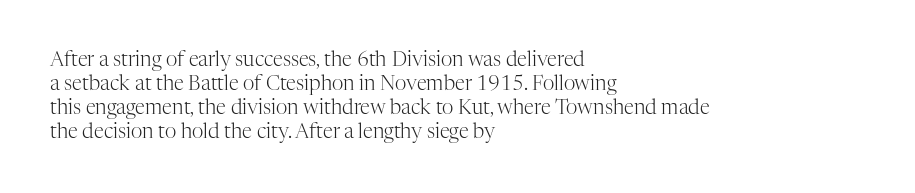
Descenders are the only things crossing below the line. Letters have the restrained weight of plain body copy at most. Where is the straight margin? On the left. Between one letter and the next there's only the usual sliver of space.
